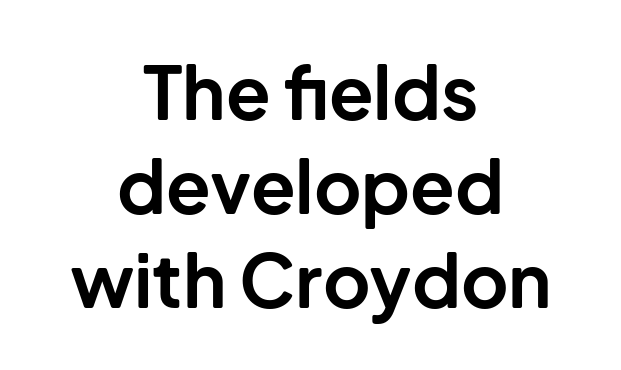
Q: Is the text bold? A: Yes.
Q: Is the text italic (slanted)? A: No, it is upright.
Q: Is the typeface a serif or a sans-serif typeface? A: Sans-serif.
Q: Is the text underlined? A: No.
Q: How is the paragraph aligned? A: Centered.
Q: Is the spacing between letters normal or unusually wide? A: Normal.
Q: Is the spacing between lines tight, normal or loose? A: Normal.
Q: Width (condensed, normal, or wide)? A: Normal.
Q: Stroke contrast? A: Low.
Q: x-height? A: Medium.
Q: Monospaced? A: No.
